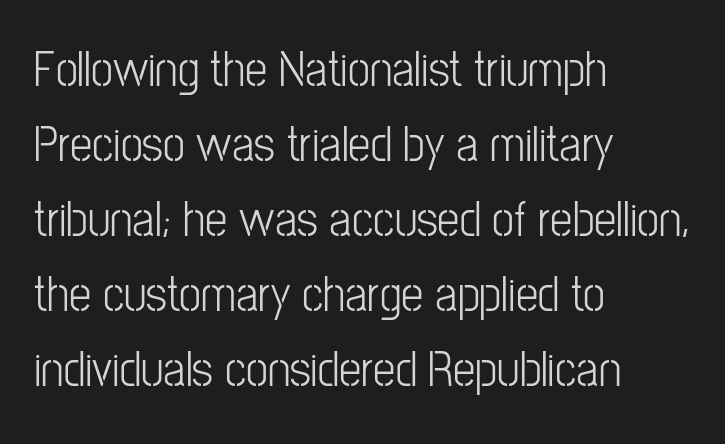
The image shows 50 px light, condensed sans-serif type, upright; set left-aligned, normal line spacing (1.5x), normal letter spacing, not underlined; low stroke contrast and a medium x-height.
